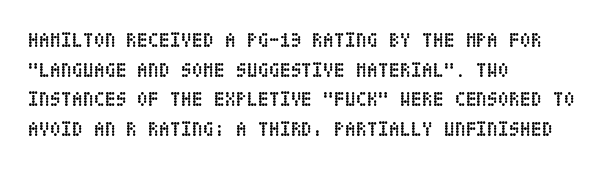
Q: Is the text bold? A: Yes.
Q: Is the text italic (slanted)? A: No, it is upright.
Q: Is the text underlined? A: No.
Q: How is the paragraph aligned? A: Left-aligned.
Q: Is the spacing between letters normal or unusually wide? A: Normal.
Q: Is the spacing between lines tight, normal or loose? A: Normal.
